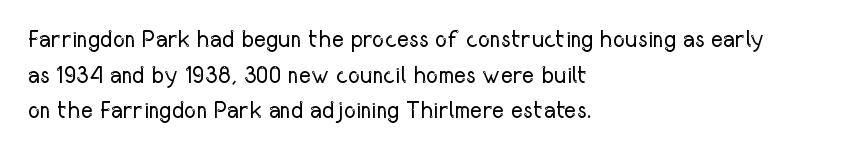
Q: Is the text bold? A: No.
Q: Is the text italic (slanted)? A: No, it is upright.
Q: Is the text underlined? A: No.
Q: How is the paragraph aligned? A: Left-aligned.
Q: Is the spacing between letters normal or unusually wide? A: Normal.
Q: Is the spacing between lines tight, normal or loose? A: Normal.
